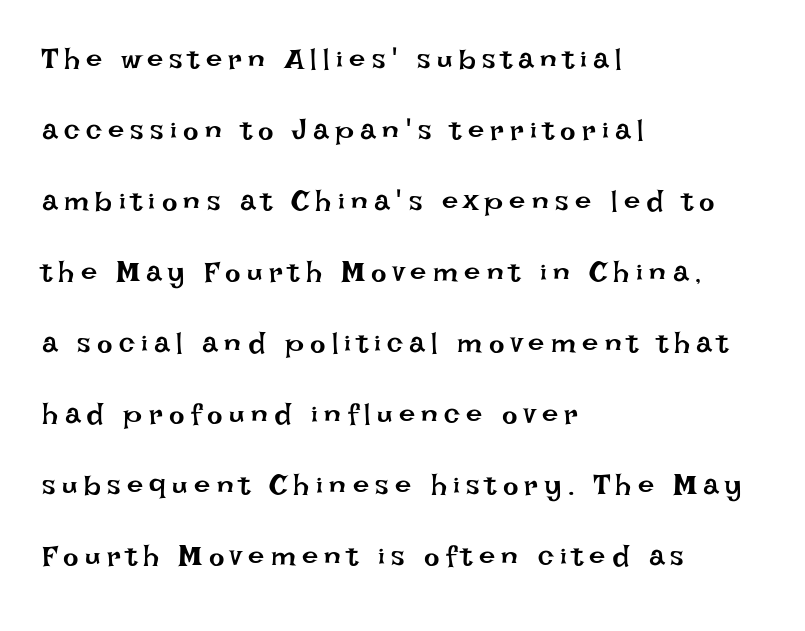
The passage shown is typed in a proportional face where columns would drift. Compared with typical body copy, the letter spacing here is much looser. The rendering uses a large line-height, opening up the rows. Rule under the text: the space is simply empty.
